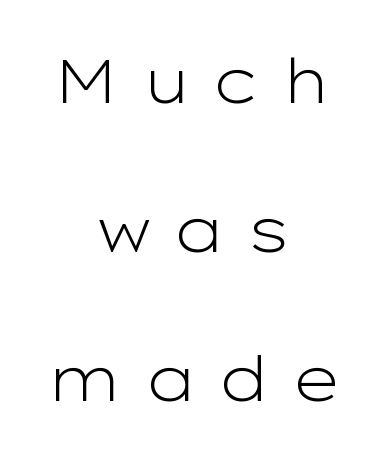
Q: Is the text bold? A: No.
Q: Is the text italic (slanted)? A: No, it is upright.
Q: Is the typeface a serif or a sans-serif typeface? A: Sans-serif.
Q: Is the text underlined? A: No.
Q: How is the paragraph aligned? A: Centered.
Q: Is the spacing between letters normal or unusually wide? A: Unusually wide.
Q: Is the spacing between lines tight, normal or loose? A: Loose.
Q: Width (condensed, normal, or wide)? A: Wide.
Q: Stroke contrast? A: Low.
Q: x-height? A: Medium.
Q: Monospaced? A: No.
